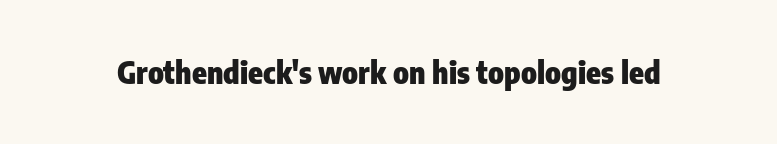
{"serif": "no", "italic": "no", "bold": "yes", "weight": "heavy", "width": "condensed", "stroke_contrast": "low", "x_height": "medium", "monospaced": "no", "underline": "no", "letter_spacing": "normal", "letter_spacing_em": 0.0, "glyph_px": 30}
